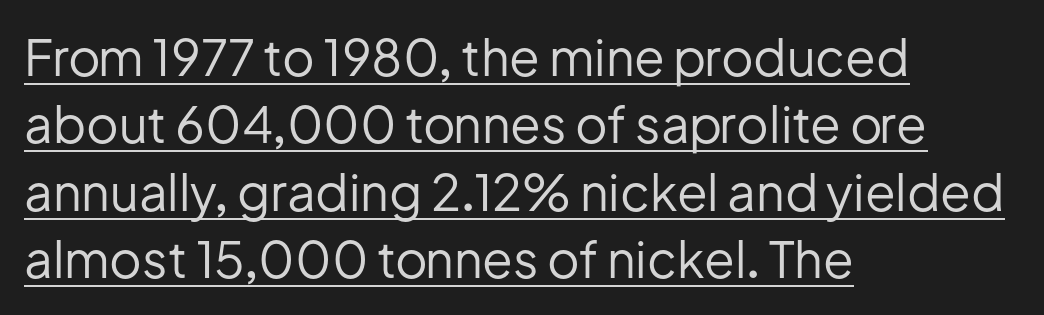
Q: Is the text bold? A: No.
Q: Is the text italic (slanted)? A: No, it is upright.
Q: Is the typeface a serif or a sans-serif typeface? A: Sans-serif.
Q: Is the text underlined? A: Yes.
Q: How is the paragraph aligned? A: Left-aligned.
Q: Is the spacing between letters normal or unusually wide? A: Normal.
Q: Is the spacing between lines tight, normal or loose? A: Normal.
Q: Width (condensed, normal, or wide)? A: Normal.
Q: Stroke contrast? A: Low.
Q: x-height? A: Medium.
Q: Monospaced? A: No.
